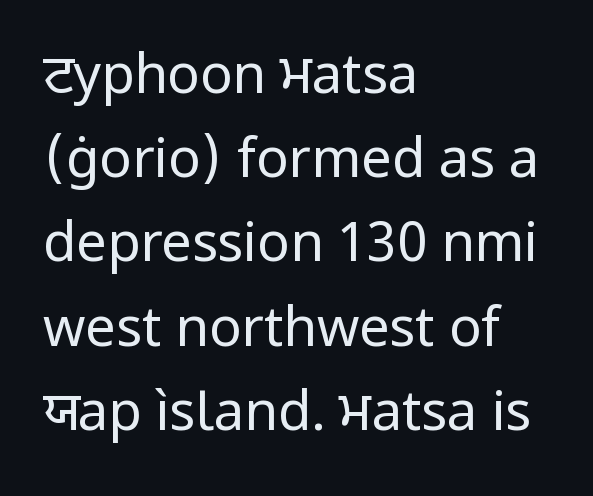
Q: Is the text bold? A: No.
Q: Is the text italic (slanted)? A: No, it is upright.
Q: Is the typeface a serif or a sans-serif typeface? A: Sans-serif.
Q: Is the text underlined? A: No.
Q: How is the paragraph aligned? A: Left-aligned.
Q: Is the spacing between letters normal or unusually wide? A: Normal.
Q: Is the spacing between lines tight, normal or loose? A: Normal.
Q: Width (condensed, normal, or wide)? A: Normal.
Q: Stroke contrast? A: Low.
Q: x-height? A: Medium.
Q: Monospaced? A: No.
